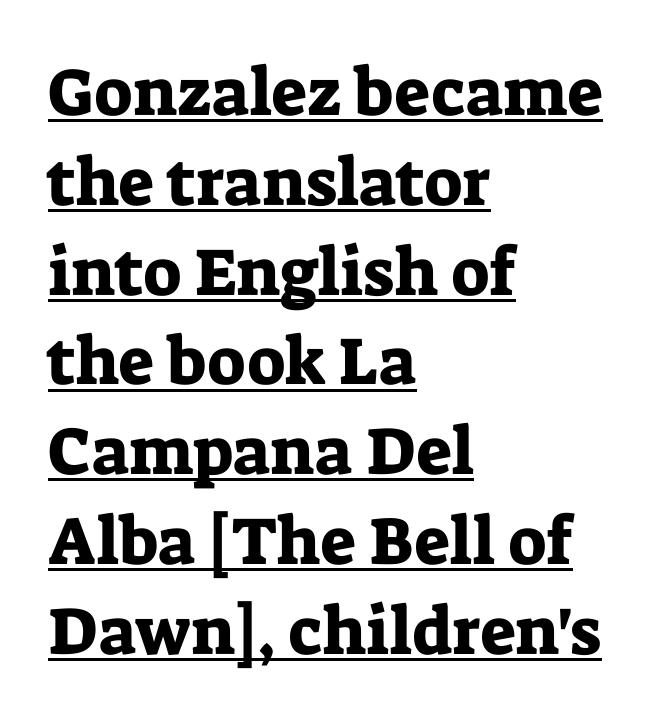
The text was rendered using a seriffed face with decorative stroke endings. Horizontal alignment here is leftward, the default for most running prose. Ascenders rise straight up at ninety degrees. Does the leading feel generous? No, just average. Tracking here is standard; glyphs follow each other at the usual distance.
